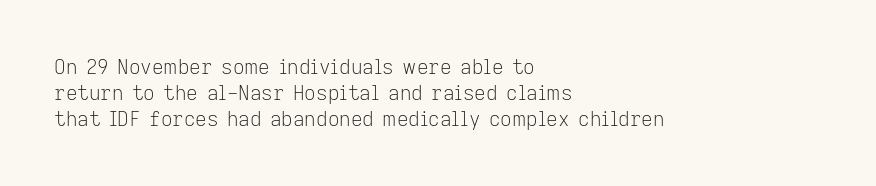
The image shows 20 px text type, upright; set left-aligned, normal line spacing (1.29x), normal letter spacing, not underlined.
